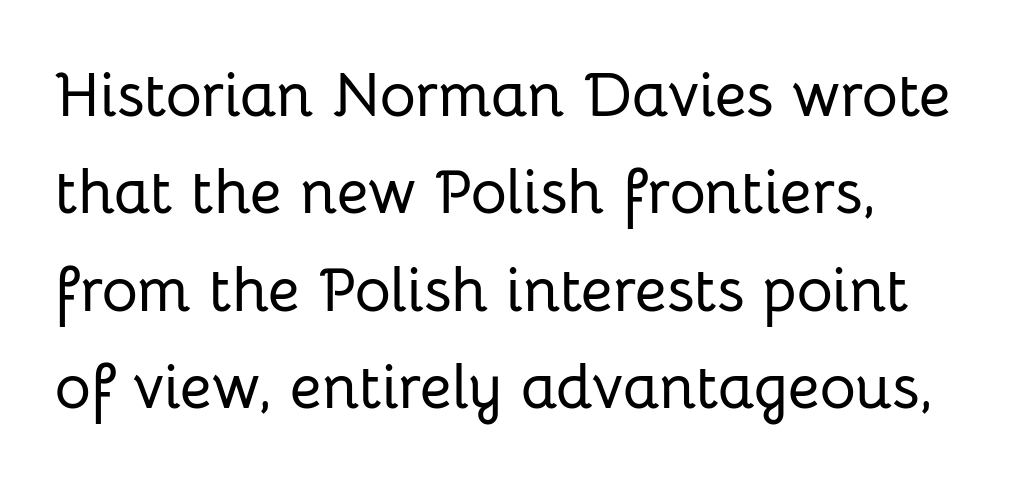
Think of a printed novel: that variable character pitch is what you see here. It's the straight-up-and-down kind of type. In terms of letterform style, serifs are entirely absent. Each row of text sits above clean, open space. This sample uses plain, unmodified letter spacing.
